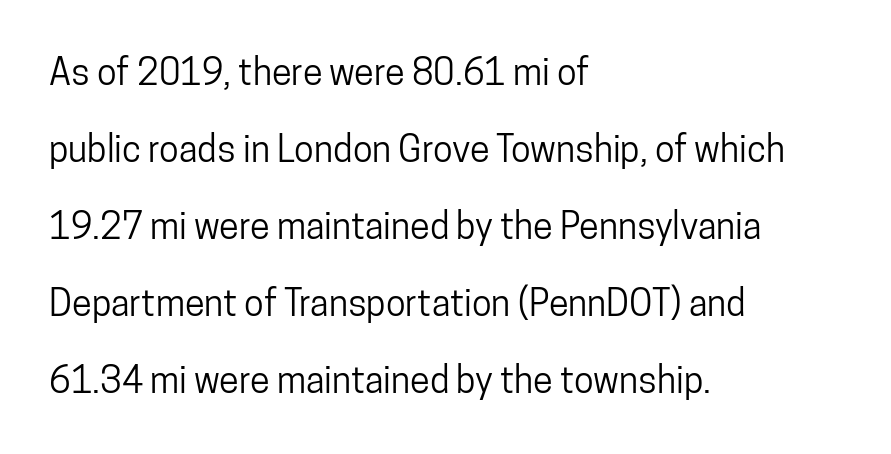
The image shows 36 px condensed sans-serif type, upright; set left-aligned, loose line spacing (2.14x), normal letter spacing, not underlined; low stroke contrast and a medium x-height.
